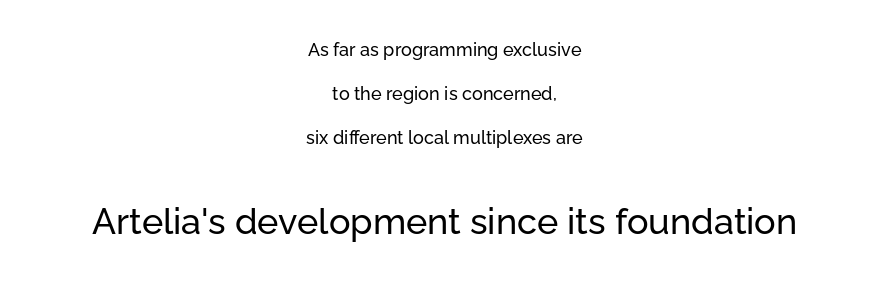
Q: Is the text italic (slanted)? A: No, it is upright.
Q: Is the typeface a serif or a sans-serif typeface? A: Sans-serif.
Q: Is the text underlined? A: No.
Q: How is the paragraph aligned? A: Centered.
Q: Is the spacing between letters normal or unusually wide? A: Normal.
Q: Is the spacing between lines tight, normal or loose? A: Loose.
Q: Which block of text is set in a larger size, the first (top) or the second (bottom)? A: The second (bottom) one.
Q: Width (condensed, normal, or wide)? A: Normal.
Q: Stroke contrast? A: Low.
Q: x-height? A: Medium.
Q: Monospaced? A: No.
